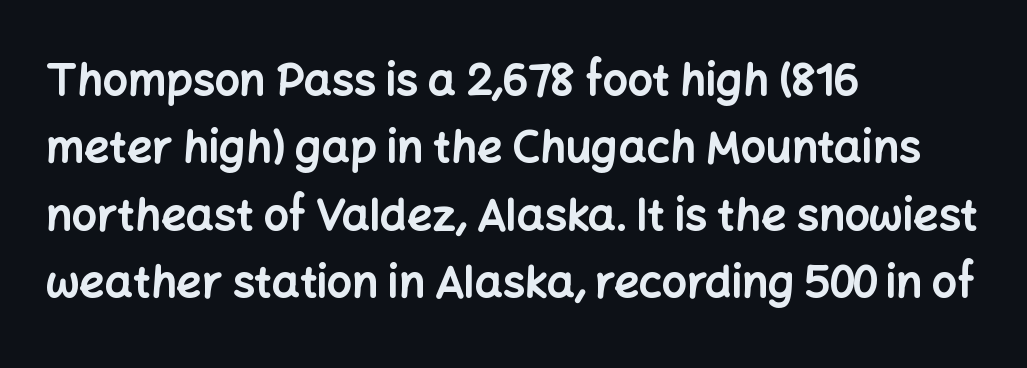
{"serif": "no", "italic": "no", "bold": "yes", "weight": "bold", "width": "normal", "stroke_contrast": "low", "x_height": "medium", "monospaced": "no", "underline": "no", "align": "left", "line_spacing": "normal", "line_spacing_ratio": 1.53, "letter_spacing": "normal", "letter_spacing_em": 0.0, "glyph_px": 44}
